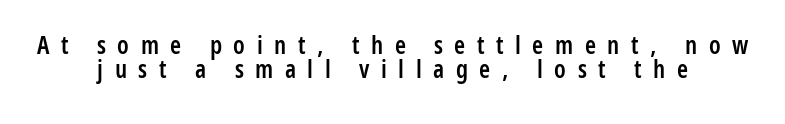
The image shows 25 px text type, upright; set centered, tight line spacing (0.97x), unusually wide letter spacing (+0.46 em), not underlined.
